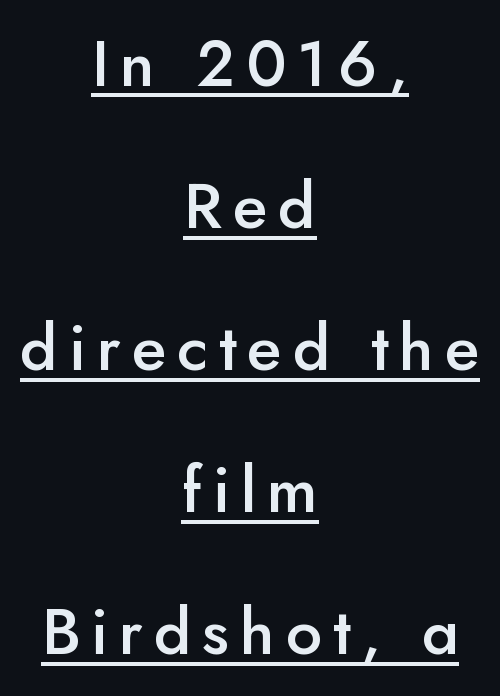
{"serif": "no", "italic": "no", "bold": "semi", "weight": "semibold", "width": "normal", "stroke_contrast": "low", "x_height": "small", "monospaced": "no", "underline": "yes", "align": "center", "line_spacing": "loose", "line_spacing_ratio": 2.22, "glyph_px": 64}
